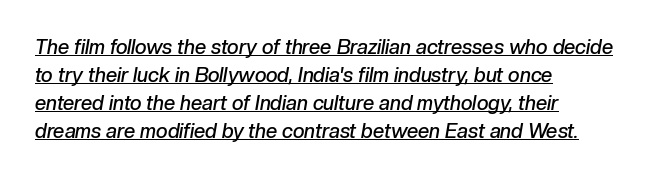
{"italic": "yes", "lean": "right", "slant_degrees": 10, "bold": "semi", "underline": "yes", "align": "left", "line_spacing": "normal", "line_spacing_ratio": 1.4, "letter_spacing": "normal", "letter_spacing_em": 0.0, "glyph_px": 20}
